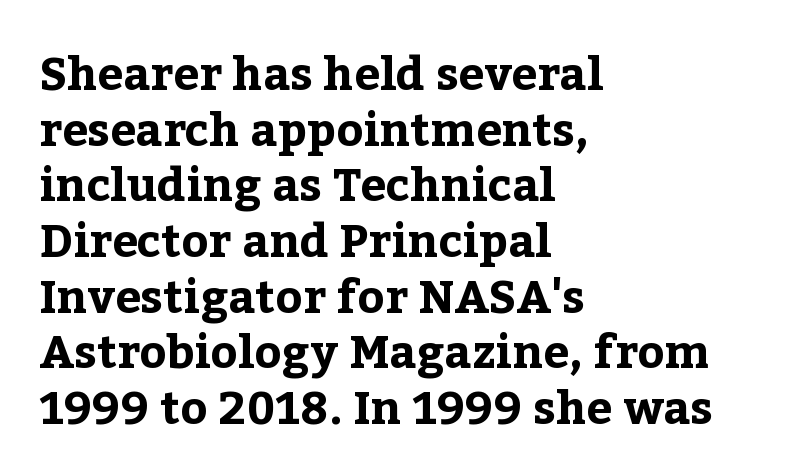
Glance below the letters and you will spot only blank space. The letters carry serifs — small finishing strokes at the ends of their stems. Students, note that the glyphs here touch the page at normal intervals. A typesetter would call this proportional, since set widths differ per character. In terms of weight, the rendering is a true, heavy bold.
